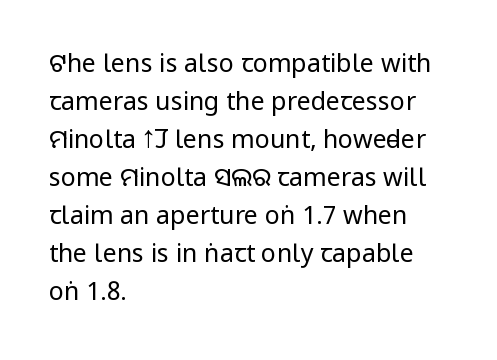
The image shows 25 px text type, upright; set left-aligned, normal line spacing (1.52x), normal letter spacing, not underlined.
